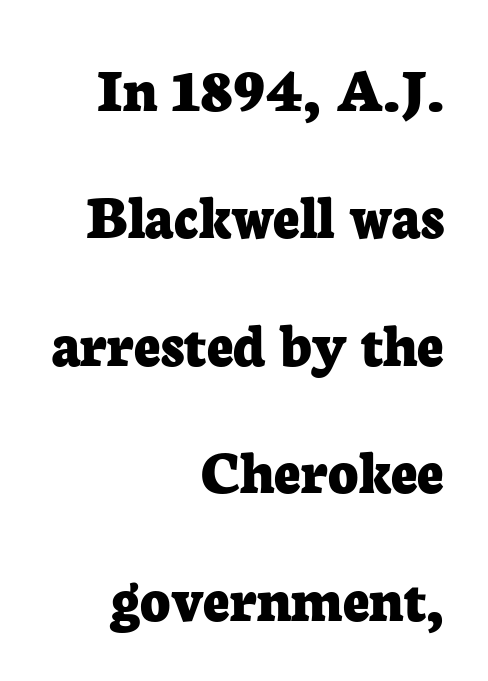
The space directly below the letters is spotless. The face used here is proportionally spaced, like ordinary book or web type. Reading down the column, the eye jumps a long way to each next line. Typesetter's note: full bold, strokes at maximum text heaviness. Tracking value appears to be zero — textbook default spacing.
